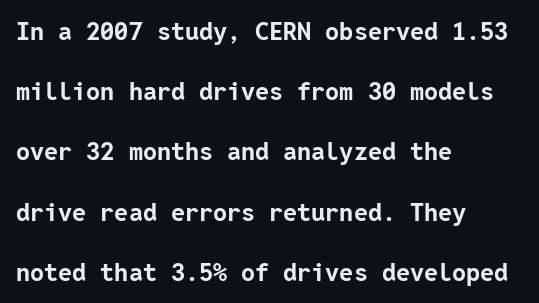
{"italic": "no", "bold": "yes", "underline": "no", "align": "left", "line_spacing": "loose", "line_spacing_ratio": 2.41, "letter_spacing": "normal", "letter_spacing_em": 0.0, "glyph_px": 25}
